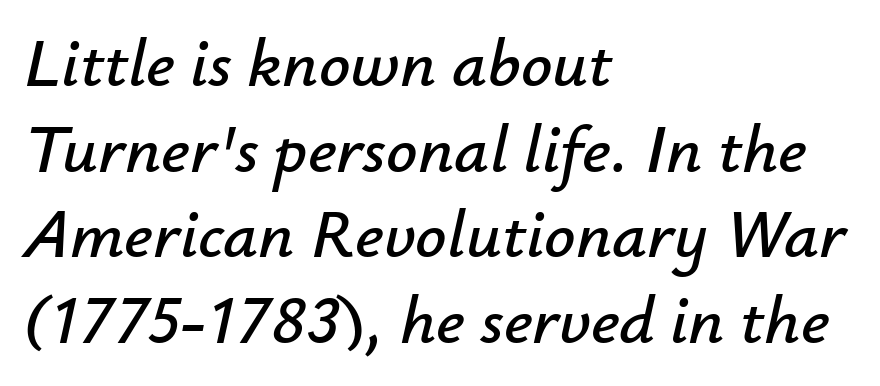
The passage shown is typed in a proportional face where columns would drift. Posture: slanted. Casual observation: everything's shoved over to the left. The tracking reads as untouched default to a designer's eye. Decoration check: the copy has no underline.
